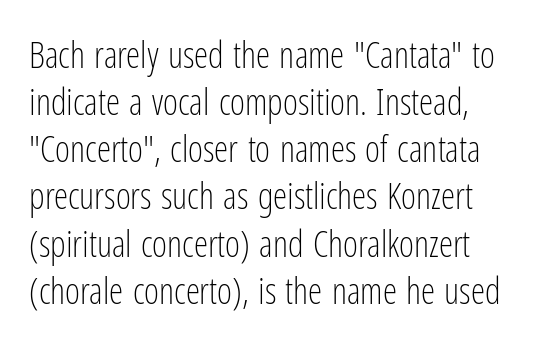
Q: Is the text bold? A: No.
Q: Is the text italic (slanted)? A: No, it is upright.
Q: Is the typeface a serif or a sans-serif typeface? A: Sans-serif.
Q: Is the text underlined? A: No.
Q: How is the paragraph aligned? A: Left-aligned.
Q: Is the spacing between letters normal or unusually wide? A: Normal.
Q: Is the spacing between lines tight, normal or loose? A: Normal.
Q: Width (condensed, normal, or wide)? A: Condensed.
Q: Stroke contrast? A: Low.
Q: x-height? A: Medium.
Q: Monospaced? A: No.
